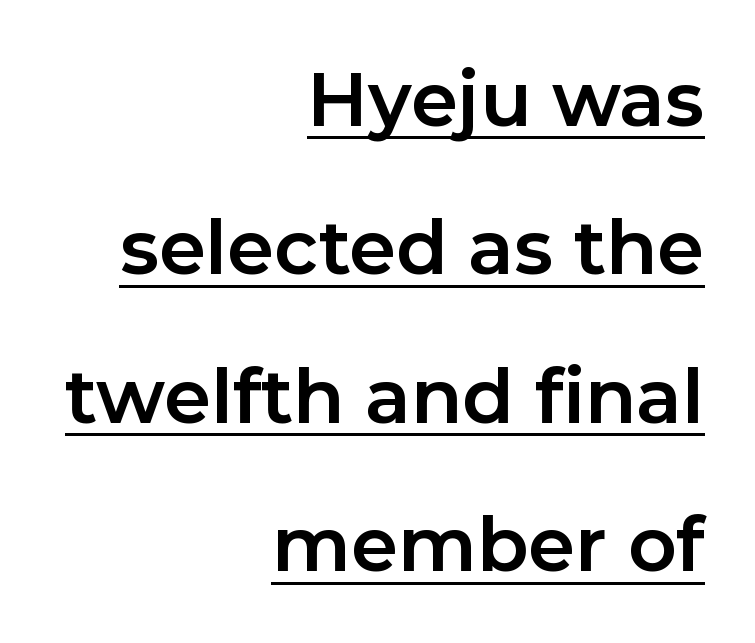
Q: Is the text bold? A: Yes.
Q: Is the text italic (slanted)? A: No, it is upright.
Q: Is the typeface a serif or a sans-serif typeface? A: Sans-serif.
Q: Is the text underlined? A: Yes.
Q: How is the paragraph aligned? A: Right-aligned.
Q: Is the spacing between letters normal or unusually wide? A: Normal.
Q: Is the spacing between lines tight, normal or loose? A: Loose.
Q: Width (condensed, normal, or wide)? A: Normal.
Q: Stroke contrast? A: Low.
Q: x-height? A: Medium.
Q: Monospaced? A: No.
